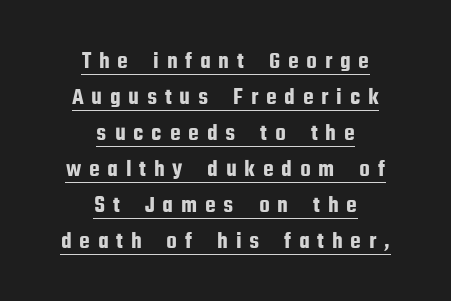
The image shows 24 px text type, upright; set centered, normal line spacing (1.5x), unusually wide letter spacing (+0.32 em), underlined.
